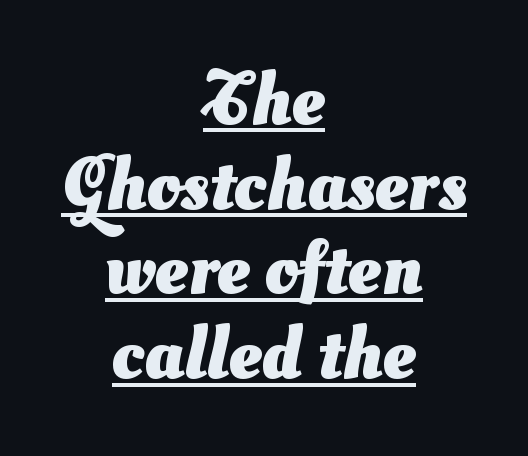
{"serif": "no", "bold": "yes", "weight": "heavy", "width": "normal", "stroke_contrast": "medium", "x_height": "small", "monospaced": "no", "underline": "yes", "align": "center", "line_spacing": "tight", "line_spacing_ratio": 1.13, "letter_spacing": "normal", "letter_spacing_em": 0.0, "glyph_px": 75}
